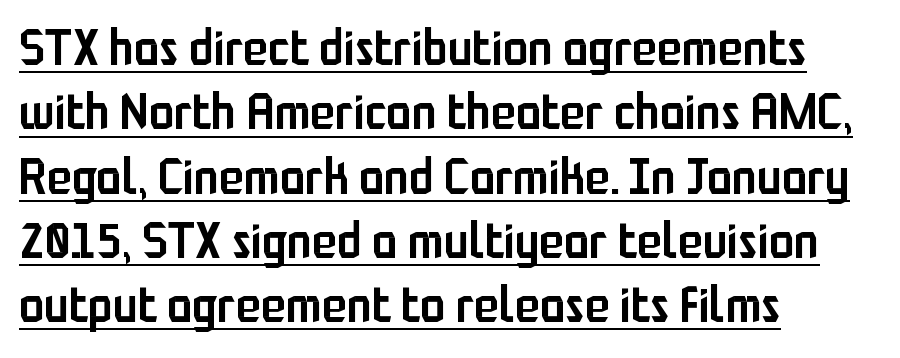
{"serif": "no", "italic": "no", "bold": "semi", "weight": "semibold", "width": "condensed", "stroke_contrast": "low", "x_height": "medium", "monospaced": "no", "underline": "yes", "align": "left", "line_spacing": "normal", "line_spacing_ratio": 1.26, "letter_spacing": "normal", "letter_spacing_em": 0.0, "glyph_px": 51}
